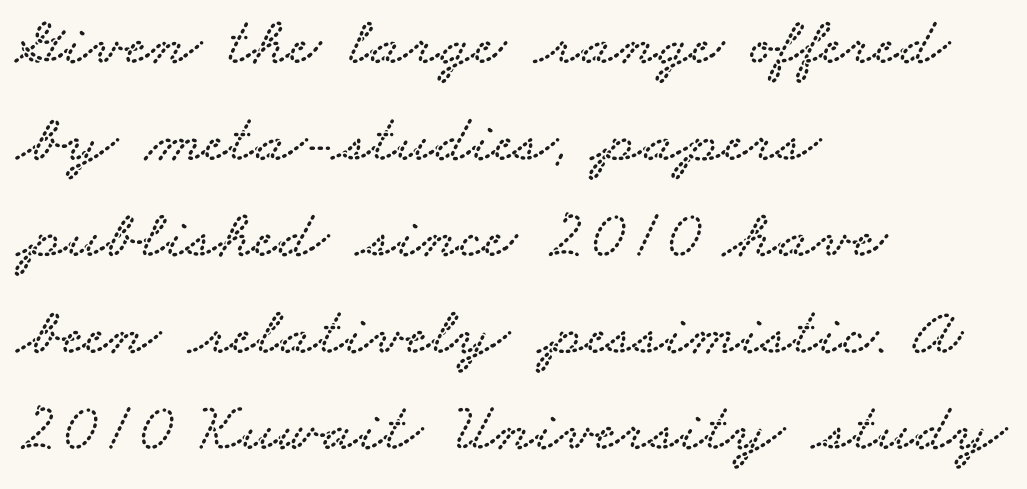
{"serif": "yes", "width": "wide", "stroke_contrast": "low", "x_height": "small", "monospaced": "no", "underline": "no", "align": "left", "line_spacing": "normal", "line_spacing_ratio": 1.4, "letter_spacing": "normal", "letter_spacing_em": 0.0, "glyph_px": 69}
